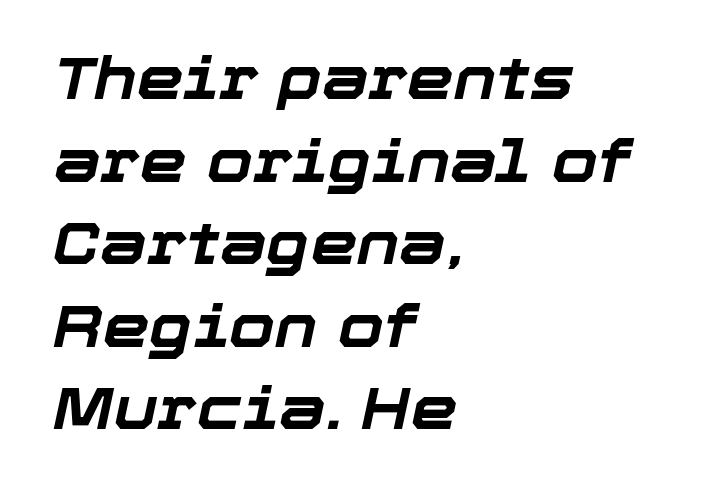
Q: Is the text bold? A: Yes.
Q: Is the text italic (slanted)? A: Yes, it leans right by about 12 degrees.
Q: Is the text underlined? A: No.
Q: How is the paragraph aligned? A: Left-aligned.
Q: Is the spacing between letters normal or unusually wide? A: Normal.
Q: Is the spacing between lines tight, normal or loose? A: Normal.
Q: Width (condensed, normal, or wide)? A: Normal.
Q: Stroke contrast? A: Low.
Q: x-height? A: Medium.
Q: Monospaced? A: No.
